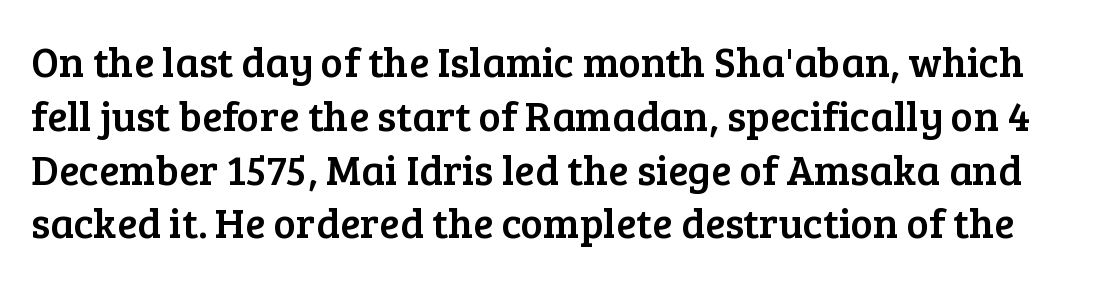
The specimen omits any rule beneath the text block's lines. These lines are composed in type with serifs. These lines keep a tight, regular rhythm from letter to letter. If you measured baseline to baseline, you'd find a middling distance. The lettering stays uniformly vertical, giving the passage a roman look. Character widths vary here, with narrow letters taking less room than wide ones.
